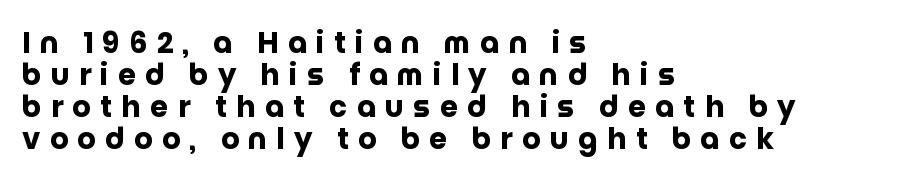
Line beginnings align vertically; line endings do not. The lines are packed closely together with very little leading. This sample has the flowing, uneven cadence of proportional lettering. This sample uses an upright cut, with every glyph sitting square on the baseline. Pretty heavy lettering here — definitely bold. A typesetter would call this heavily tracked-out type.
